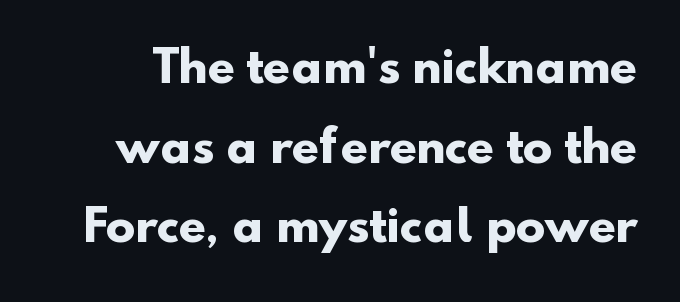
The image shows 44 px heavy sans-serif type; set line spacing 1.81x, normal letter spacing, not underlined; low stroke contrast and a small x-height.
